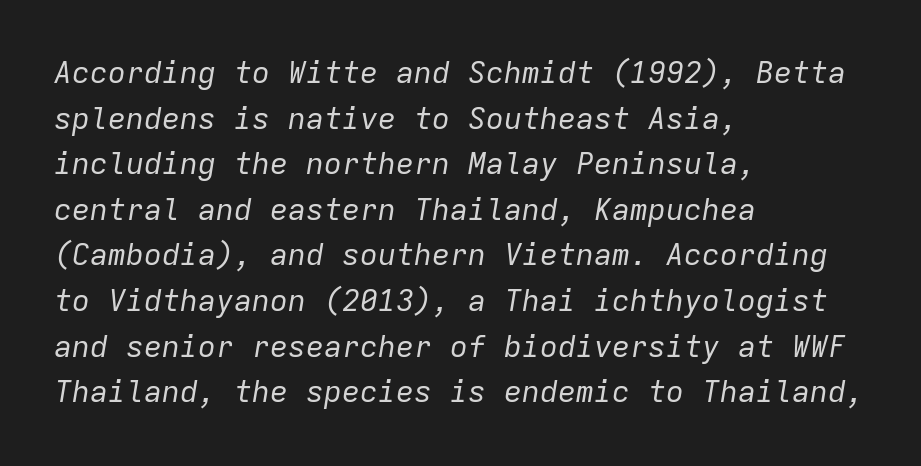
The image shows 30 px regular-weight type, italic (leaning right), monospaced; set left-aligned, normal line spacing (1.52x), normal letter spacing, not underlined; low stroke contrast and a medium x-height.
